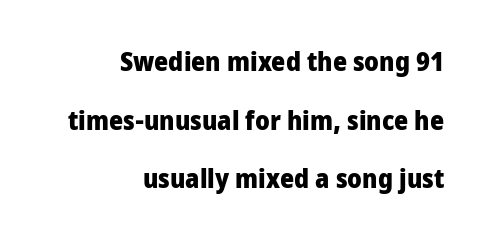
Q: Is the text bold? A: Yes.
Q: Is the text italic (slanted)? A: No, it is upright.
Q: Is the text underlined? A: No.
Q: How is the paragraph aligned? A: Right-aligned.
Q: Is the spacing between letters normal or unusually wide? A: Normal.
Q: Is the spacing between lines tight, normal or loose? A: Loose.
